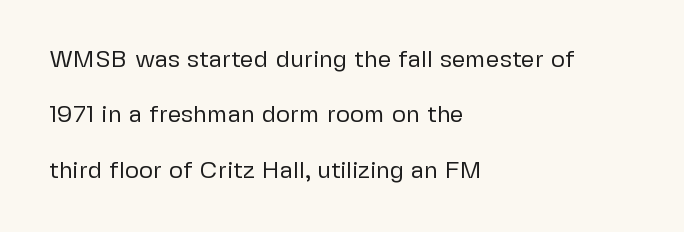
The image shows 24 px text type, upright; set left-aligned, loose line spacing (2.31x), normal letter spacing, not underlined.
